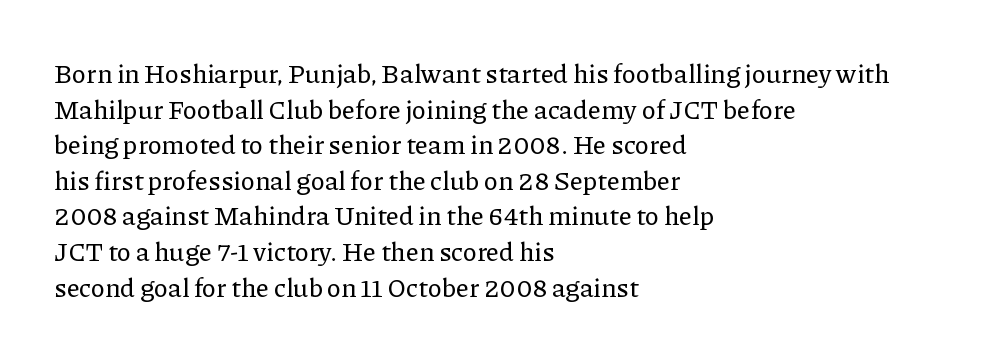
{"italic": "no", "underline": "no", "align": "left", "line_spacing": "normal", "line_spacing_ratio": 1.37, "letter_spacing": "normal", "letter_spacing_em": 0.0, "glyph_px": 26}
